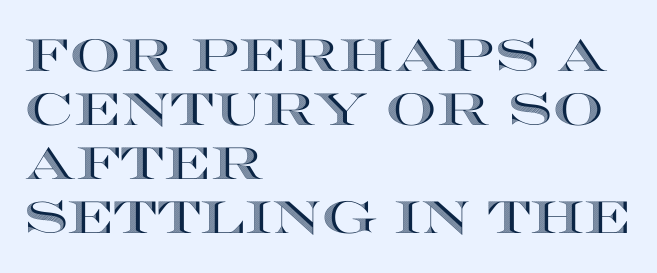
Plain, unruled lines of type. A roman cut, with each character standing at attention. Horizontal alignment here is leftward, the default for most running prose. You could not count columns in this text — the font is proportionally spaced. Between one letter and the next there's only the usual sliver of space.
